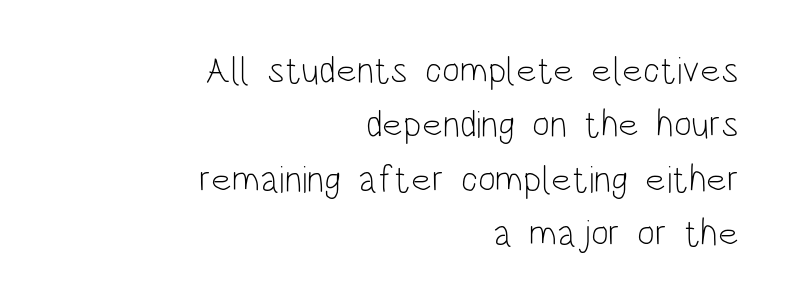
Q: Is the text bold? A: No.
Q: Is the text italic (slanted)? A: No, it is upright.
Q: Is the typeface a serif or a sans-serif typeface? A: Sans-serif.
Q: Is the text underlined? A: No.
Q: How is the paragraph aligned? A: Right-aligned.
Q: Is the spacing between letters normal or unusually wide? A: Normal.
Q: Is the spacing between lines tight, normal or loose? A: Normal.
Q: Width (condensed, normal, or wide)? A: Condensed.
Q: Stroke contrast? A: Low.
Q: x-height? A: Large.
Q: Monospaced? A: No.
